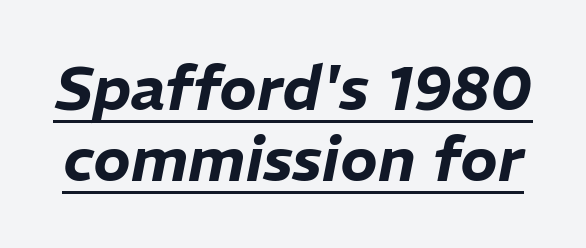
Every character sits at an angle, as italics do. Tracking here is standard; glyphs follow each other at the usual distance. Compared with typical paragraphs, the rows here are closer together. Think of a printed novel: that variable character pitch is what you see here. Compared with undecorated copy, this sample adds a rule below the words.
